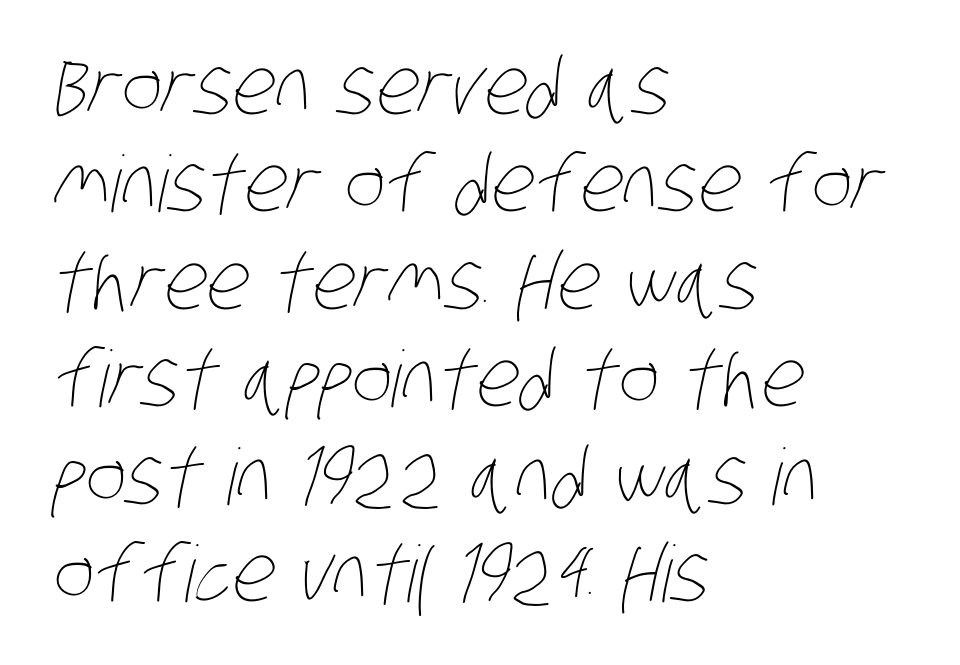
Q: Is the text bold? A: No.
Q: Is the text underlined? A: No.
Q: How is the paragraph aligned? A: Left-aligned.
Q: Is the spacing between letters normal or unusually wide? A: Normal.
Q: Is the spacing between lines tight, normal or loose? A: Normal.
Q: Width (condensed, normal, or wide)? A: Condensed.
Q: Stroke contrast? A: Low.
Q: x-height? A: Large.
Q: Monospaced? A: No.
